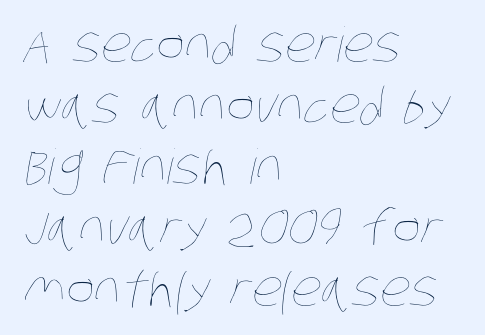
Q: Is the text bold? A: No.
Q: Is the text underlined? A: No.
Q: How is the paragraph aligned? A: Left-aligned.
Q: Is the spacing between letters normal or unusually wide? A: Normal.
Q: Is the spacing between lines tight, normal or loose? A: Normal.
Q: Width (condensed, normal, or wide)? A: Condensed.
Q: Stroke contrast? A: Low.
Q: x-height? A: Large.
Q: Monospaced? A: No.
